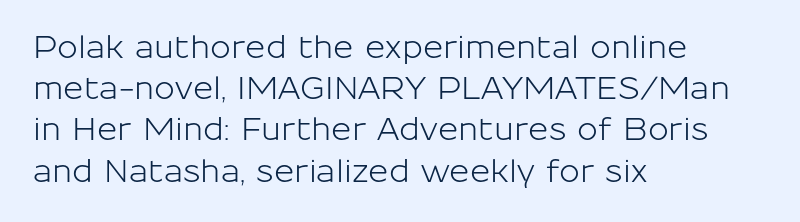
The image shows 31 px sans-serif type, upright; set left-aligned, normal line spacing (1.33x), normal letter spacing, not underlined; low stroke contrast and a medium x-height.
